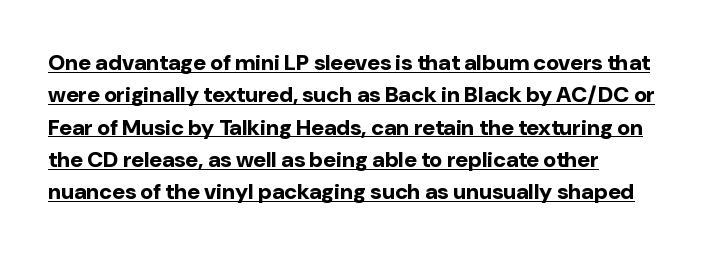
{"italic": "no", "bold": "yes", "underline": "yes", "align": "left", "line_spacing": "normal", "line_spacing_ratio": 1.47, "letter_spacing": "normal", "letter_spacing_em": 0.0, "glyph_px": 22}
